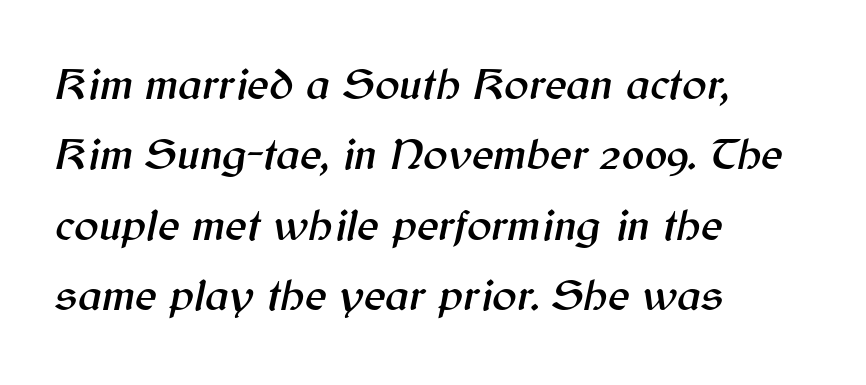
Descender tails drop into unmarked territory. Spacing verdict: proportional, widths tailored to each character. A student would call this left alignment; a typographer would say flush left, rag right. The face used here is rendered with its standard letterfit.
